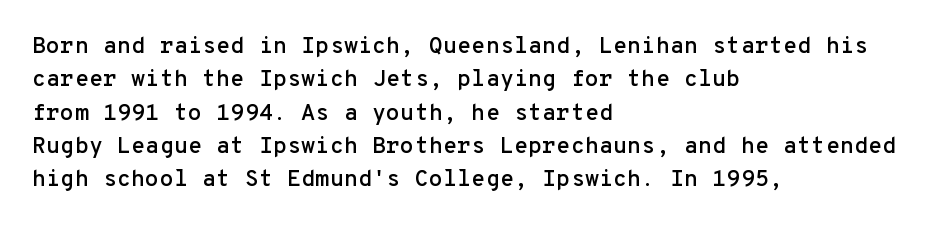
{"italic": "no", "underline": "no", "align": "left", "line_spacing": "normal", "line_spacing_ratio": 1.45, "letter_spacing": "normal", "letter_spacing_em": 0.0, "glyph_px": 23}
